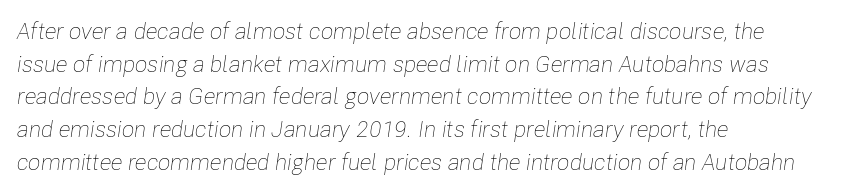
If you drew a ruler down the left edge, every line would touch it. The rendering uses a moderate line-height, typical for paragraphs. The weight tops out at a normal text grade. The font's italic variant was chosen for this text. Short note: letters normally spaced.
